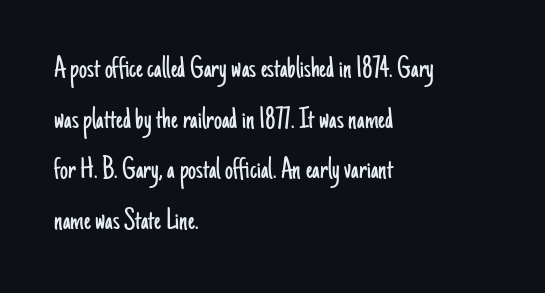
{"serif": "no", "italic": "no", "bold": "no", "weight": "light", "width": "condensed", "stroke_contrast": "low", "x_height": "small", "monospaced": "no", "underline": "no", "align": "left", "line_spacing": "normal", "line_spacing_ratio": 1.58, "letter_spacing": "normal", "letter_spacing_em": 0.0, "glyph_px": 32}
